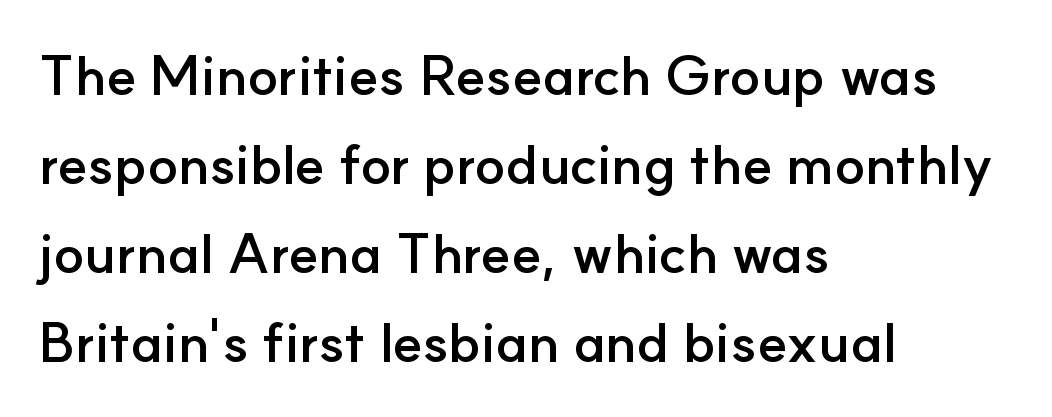
The image shows 56 px semibold sans-serif type, upright; set left-aligned, normal line spacing (1.59x), normal letter spacing, not underlined; low stroke contrast and a small x-height.
